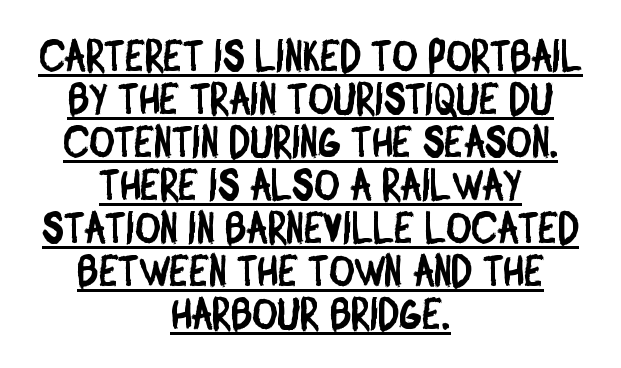
Q: Is the typeface a serif or a sans-serif typeface? A: Sans-serif.
Q: Is the text underlined? A: Yes.
Q: How is the paragraph aligned? A: Centered.
Q: Is the spacing between letters normal or unusually wide? A: Normal.
Q: Is the spacing between lines tight, normal or loose? A: Tight.
Q: Width (condensed, normal, or wide)? A: Condensed.
Q: Stroke contrast? A: Low.
Q: x-height? A: Large.
Q: Monospaced? A: No.
